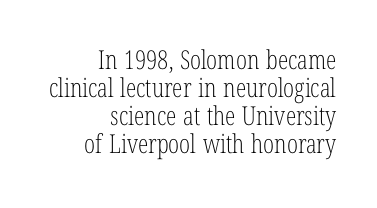
Is the block centered? No — it sits flush against the right margin. The rendering uses a small line-height, squeezing the rows. This is the regular roman posture of the typeface. Here the glyphs are tracked normally, forming tight word shapes.
